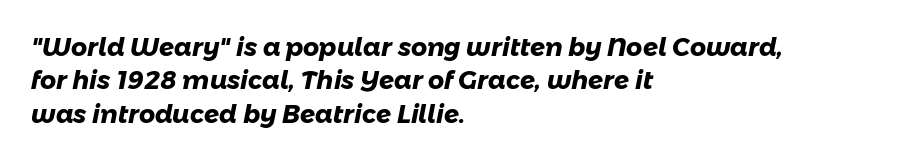
The image shows 25 px bold type; set left-aligned, normal line spacing (1.34x), normal letter spacing, not underlined.
